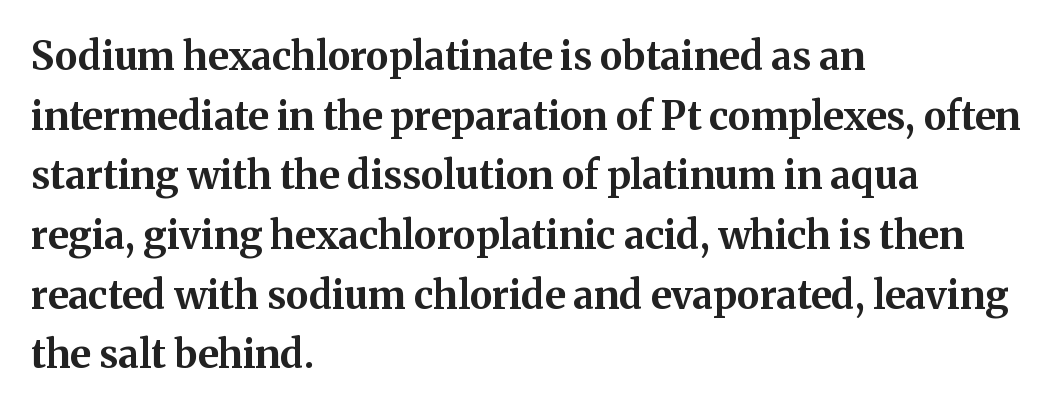
The image shows 39 px bold serif type, upright; set left-aligned, normal line spacing (1.53x), normal letter spacing, not underlined; medium stroke contrast and a medium x-height.
